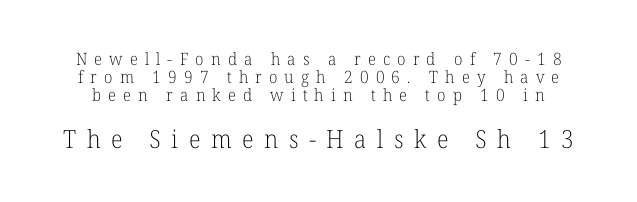
Q: Is the text bold? A: No.
Q: Is the text italic (slanted)? A: No, it is upright.
Q: Is the text underlined? A: No.
Q: Is the spacing between letters normal or unusually wide? A: Unusually wide.
Q: Is the spacing between lines tight, normal or loose? A: Tight.
Q: Which block of text is set in a larger size, the first (top) or the second (bottom)? A: The second (bottom) one.
